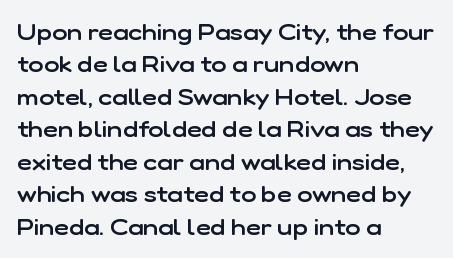
{"italic": "no", "bold": "semi", "underline": "no", "align": "left", "line_spacing": "normal", "line_spacing_ratio": 1.41, "letter_spacing": "normal", "letter_spacing_em": 0.0, "glyph_px": 23}
